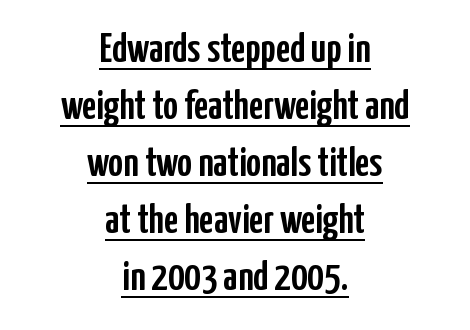
The image shows 41 px condensed sans-serif type, upright; set centered, normal line spacing (1.39x), normal letter spacing, underlined; low stroke contrast and a medium x-height.
